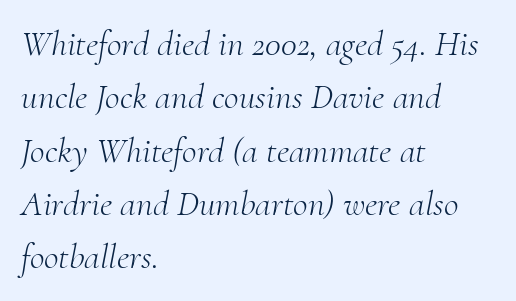
The image shows 36 px light serif type, italic (leaning right); set left-aligned, normal line spacing (1.48x), normal letter spacing, not underlined; medium stroke contrast and a small x-height.
